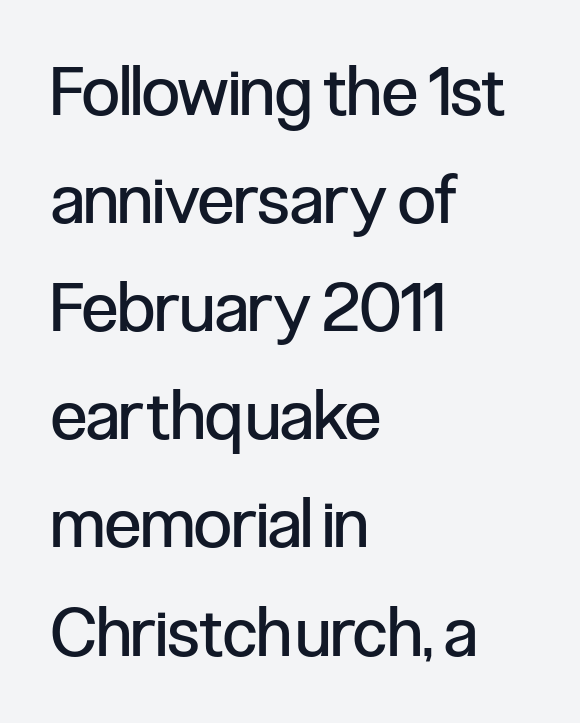
{"serif": "no", "italic": "no", "bold": "no", "weight": "regular", "width": "condensed", "stroke_contrast": "low", "x_height": "medium", "monospaced": "no", "underline": "no", "align": "left", "line_spacing": "normal", "line_spacing_ratio": 1.59, "letter_spacing": "normal", "letter_spacing_em": 0.0, "glyph_px": 68}
